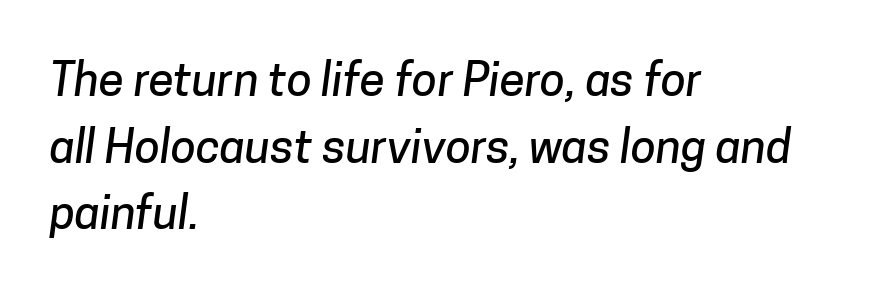
The font family rendered here belongs to the sans-serif group. Glance below the letters and you will spot only blank space. A classic flush-left, rag-right setting is used for this passage. Varying glyph widths throughout — classic text-font behaviour. The tracking reads as untouched default to a designer's eye. Notice how descenders clear the ascenders below comfortably — that's standard leading.
